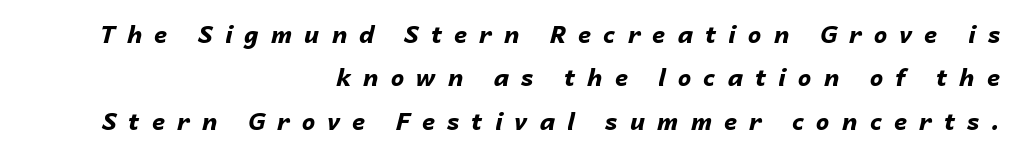
{"italic": "yes", "lean": "right", "slant_degrees": 14, "bold": "yes", "underline": "no", "align": "right", "line_spacing_ratio": 1.81, "letter_spacing": "wide", "letter_spacing_em": 0.5, "glyph_px": 24}
